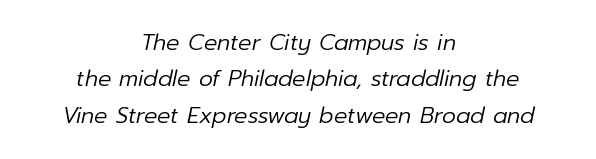
This is not heavy type; no bold has been used. This is oblique type, the kind used for emphasis or titles. Short and long lines alike share a common midpoint. Beneath every word, the page is bare. In terms of letterspacing, this is plain default setting. This block has exactly the height ordinary leading produces.
